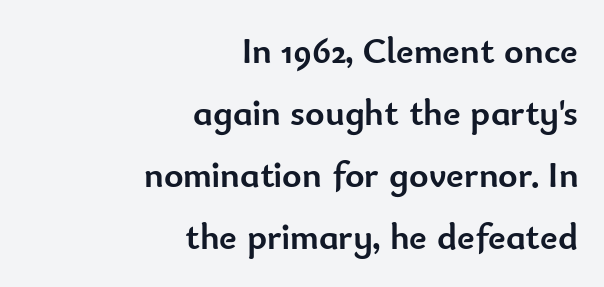
Q: Is the text bold? A: Yes.
Q: Is the text italic (slanted)? A: No, it is upright.
Q: Is the typeface a serif or a sans-serif typeface? A: Sans-serif.
Q: Is the text underlined? A: No.
Q: How is the paragraph aligned? A: Right-aligned.
Q: Is the spacing between letters normal or unusually wide? A: Normal.
Q: Is the spacing between lines tight, normal or loose? A: Normal.
Q: Width (condensed, normal, or wide)? A: Normal.
Q: Stroke contrast? A: Low.
Q: x-height? A: Small.
Q: Monospaced? A: No.
